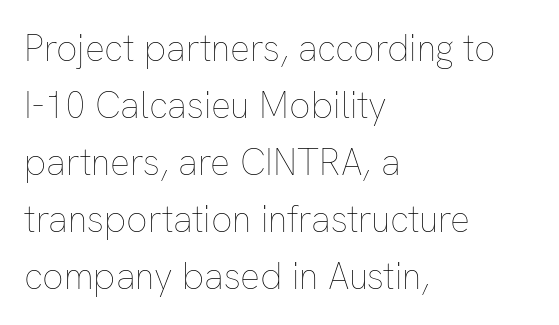
Q: Is the text bold? A: No.
Q: Is the text italic (slanted)? A: No, it is upright.
Q: Is the text underlined? A: No.
Q: How is the paragraph aligned? A: Left-aligned.
Q: Is the spacing between letters normal or unusually wide? A: Normal.
Q: Is the spacing between lines tight, normal or loose? A: Normal.
Q: Width (condensed, normal, or wide)? A: Normal.
Q: Stroke contrast? A: Low.
Q: x-height? A: Medium.
Q: Monospaced? A: No.
